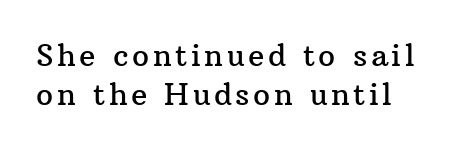
{"serif": "yes", "italic": "no", "width": "normal", "stroke_contrast": "medium", "x_height": "medium", "monospaced": "no", "underline": "no", "line_spacing": "normal", "line_spacing_ratio": 1.31, "glyph_px": 30}
